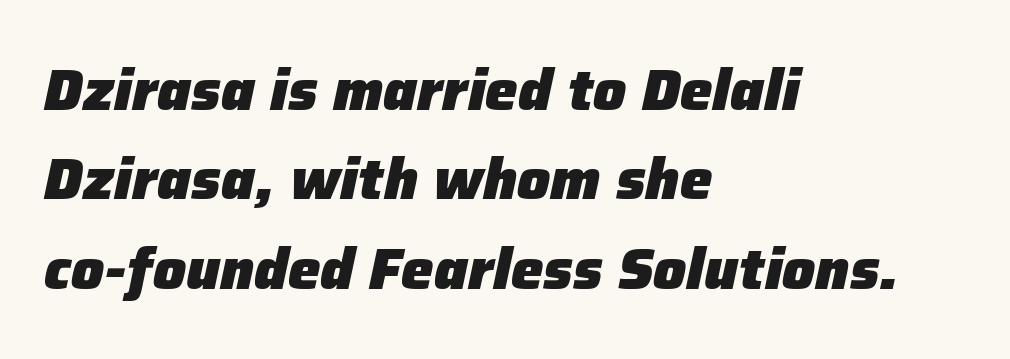
{"italic": "yes", "lean": "right", "slant_degrees": 12, "bold": "yes", "weight": "heavy", "width": "normal", "stroke_contrast": "low", "x_height": "medium", "monospaced": "no", "underline": "no", "align": "left", "line_spacing": "normal", "line_spacing_ratio": 1.54, "letter_spacing": "normal", "letter_spacing_em": 0.0, "glyph_px": 58}
